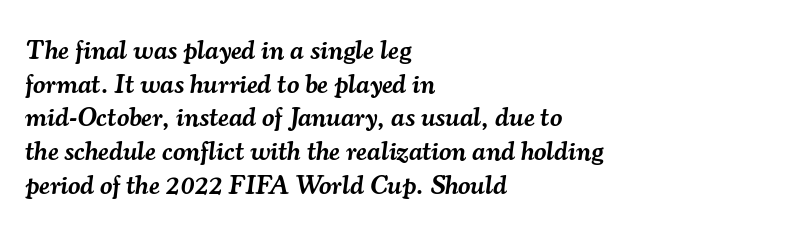
Its strokes are somewhat broadened, the hallmark of semibold type. Plain, unruled lines of type. Successive baselines arrive at the customary interval. When letters slant like this, we call the style italic. Notice how the passage keeps a crisp vertical edge on the left only.
